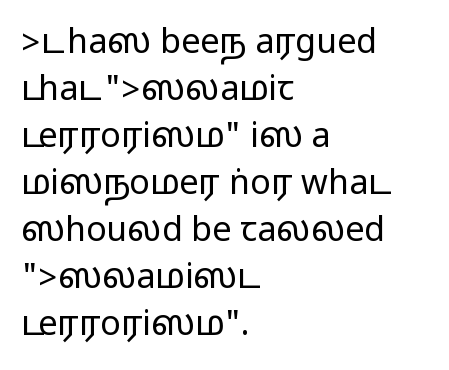
Glance below the letters and you will spot only blank space. In terms of posture, this sample is upright. If you measured baseline to baseline, you'd find a middling distance. The ragged edge is on the right, which tells us the setting is flush left.
